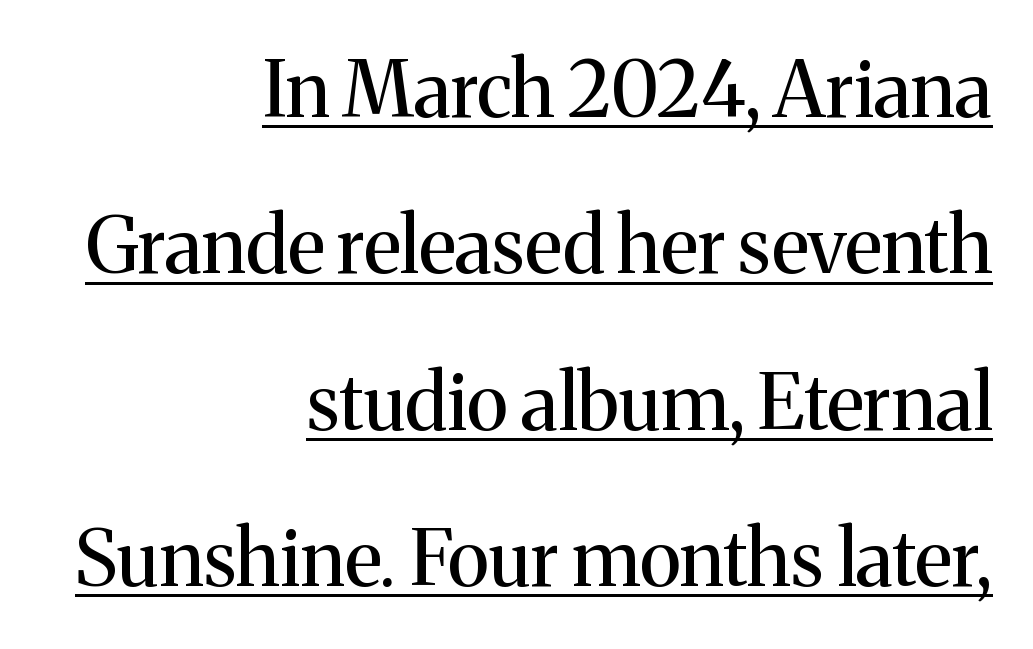
The image shows 77 px regular-weight serif type, upright; set right-aligned, loose line spacing (2.03x), normal letter spacing, underlined; medium stroke contrast and a medium x-height.
